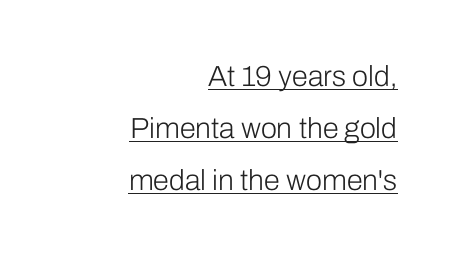
The image shows 29 px light sans-serif type, upright; set right-aligned, line spacing 1.79x, normal letter spacing, underlined; low stroke contrast and a medium x-height.
